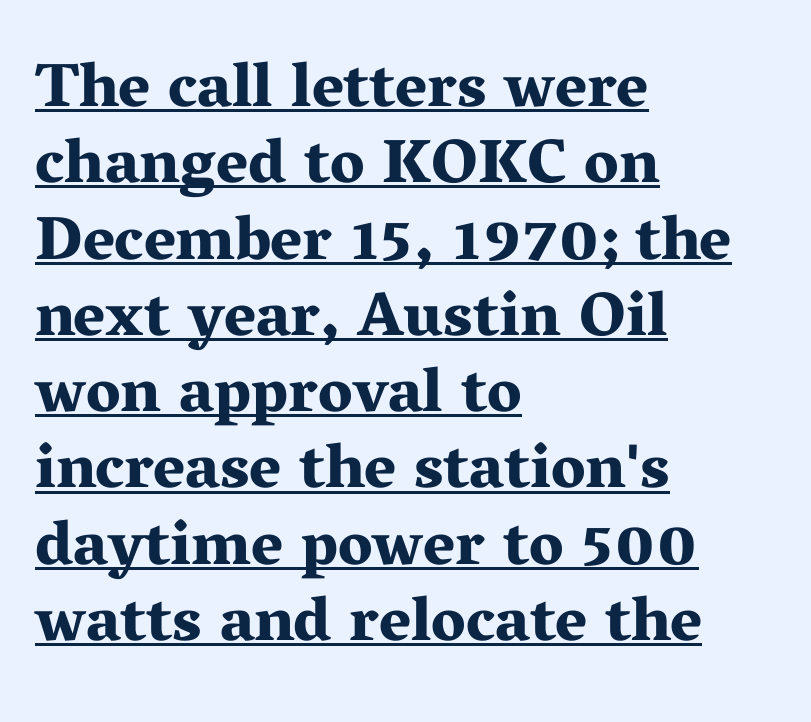
The image shows 62 px bold, wide serif type, upright; set left-aligned, line spacing 1.23x, normal letter spacing, underlined; medium stroke contrast and a medium x-height.
